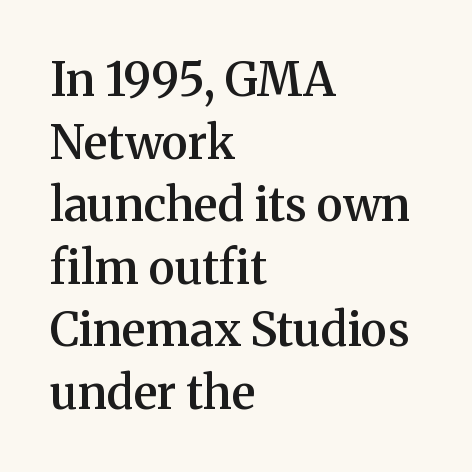
Designer's note — italics off, roman on. Students, observe: this is what conventionally led text looks like. These lines are rendered in a variable-pitch font. Tracking here is standard; glyphs follow each other at the usual distance. Has an underline been added? It has not. The letters are semibold — heavier than regular but short of a full bold.
